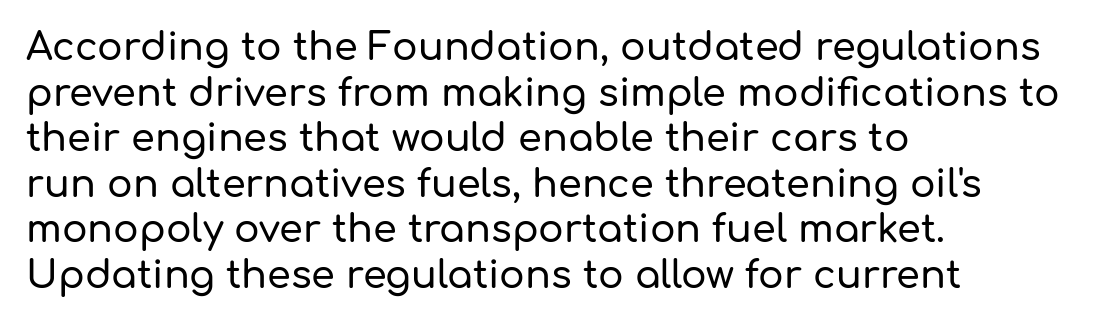
The glyphs in this specimen are sans serif. If you drew a line through each stem, it would be perfectly vertical. Do the characters align in a grid? No, the font is proportional. Tracking value appears to be zero — textbook default spacing.
